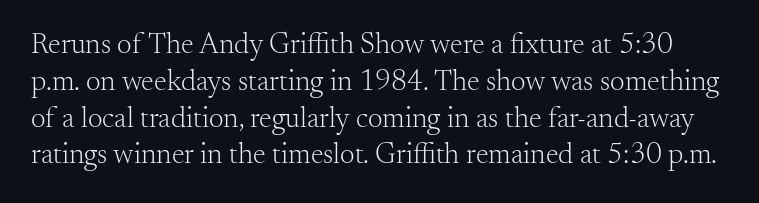
Q: Is the text bold? A: No.
Q: Is the text italic (slanted)? A: No, it is upright.
Q: Is the typeface a serif or a sans-serif typeface? A: Serif.
Q: Is the text underlined? A: No.
Q: Is the spacing between letters normal or unusually wide? A: Normal.
Q: Is the spacing between lines tight, normal or loose? A: Normal.
Q: Width (condensed, normal, or wide)? A: Normal.
Q: Stroke contrast? A: Medium.
Q: x-height? A: Small.
Q: Monospaced? A: No.
